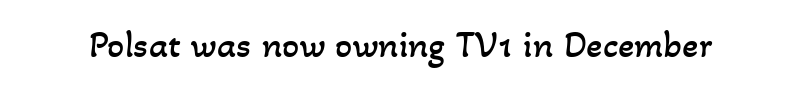
The image shows 38 px regular-weight type; set normal letter spacing, not underlined; low stroke contrast and a small x-height.
